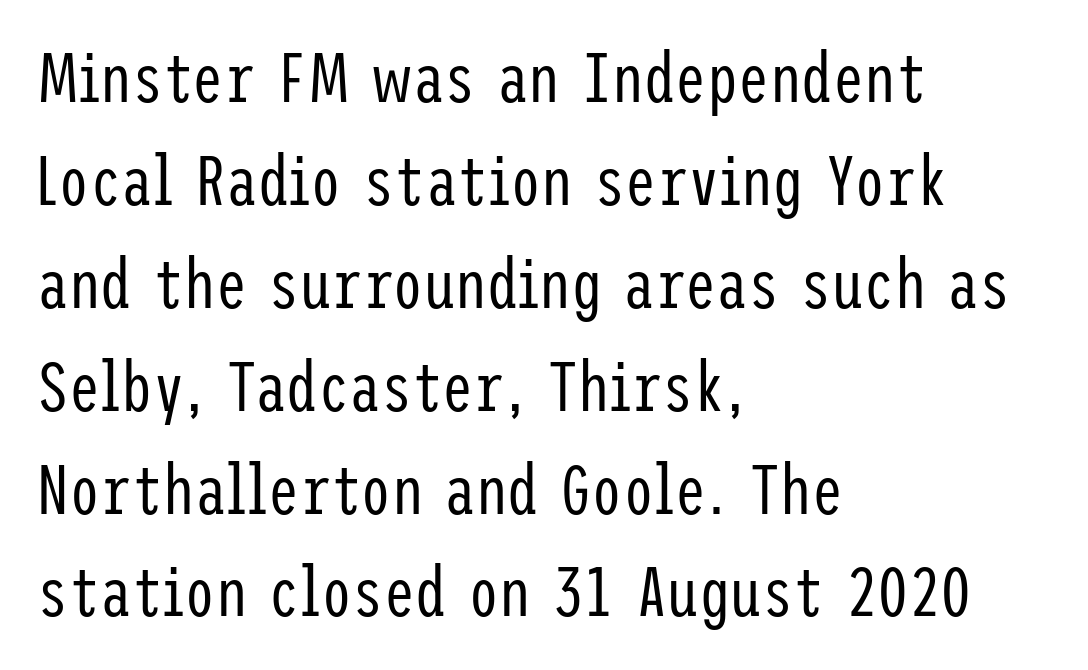
The image shows 70 px regular-weight, condensed sans-serif type, upright; set left-aligned, normal line spacing (1.47x), normal letter spacing, not underlined; low stroke contrast and a medium x-height.
